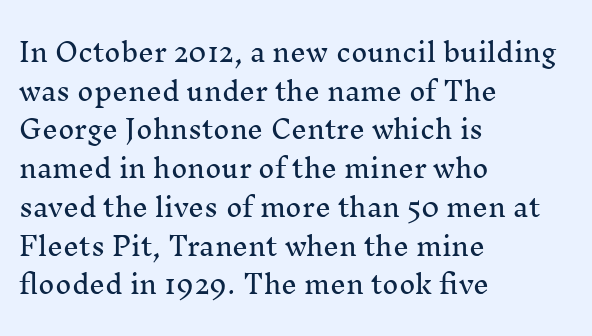
The image shows 25 px text type, upright; set left-aligned, normal line spacing (1.55x), normal letter spacing, not underlined.
